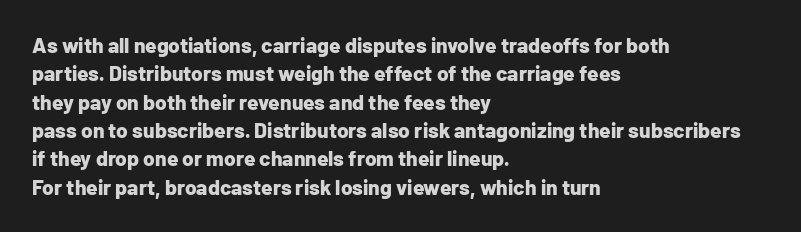
{"italic": "no", "bold": "yes", "underline": "no", "align": "left", "line_spacing": "normal", "line_spacing_ratio": 1.35, "letter_spacing": "normal", "letter_spacing_em": 0.0, "glyph_px": 21}
